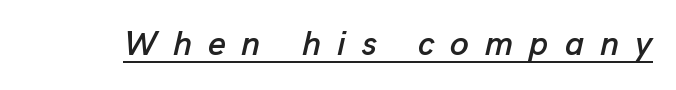
{"italic": "yes", "lean": "right", "slant_degrees": 13, "width": "normal", "stroke_contrast": "low", "x_height": "medium", "monospaced": "no", "underline": "yes", "letter_spacing": "wide", "letter_spacing_em": 0.47, "glyph_px": 34}
